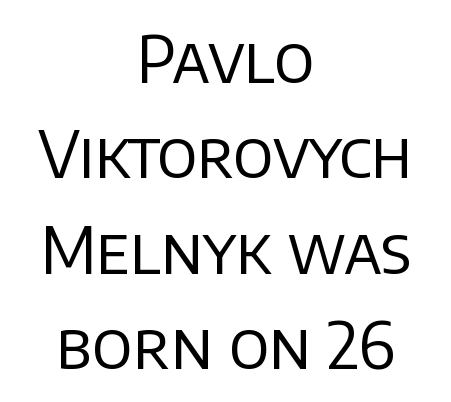
The image shows 64 px regular-weight sans-serif type, upright; set centered, normal line spacing (1.49x), normal letter spacing, not underlined; low stroke contrast and a large x-height.
